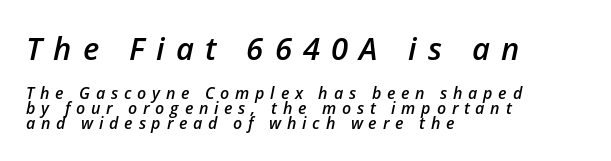
The image shows 31 px semibold type, italic (leaning right); set left-aligned, tight line spacing (0.96x), unusually wide letter spacing (+0.36 em), not underlined; the first (top) block is 1.94x larger; low stroke contrast and a medium x-height.
